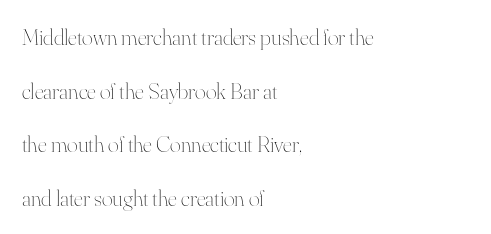
The image shows 23 px text type, upright; set left-aligned, loose line spacing (2.33x), normal letter spacing, not underlined.
